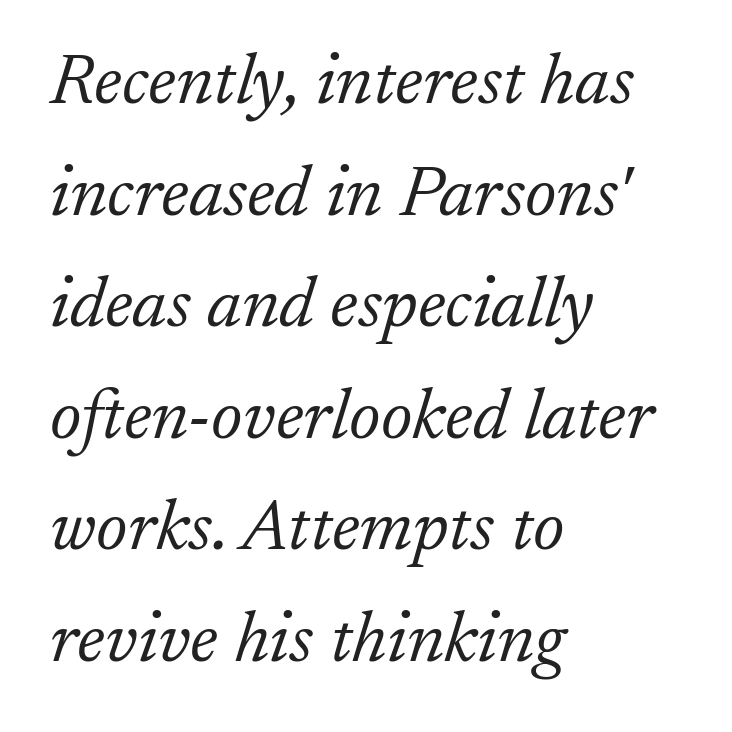
{"serif": "yes", "italic": "yes", "lean": "right", "slant_degrees": 17, "bold": "no", "weight": "light", "width": "normal", "stroke_contrast": "low", "x_height": "small", "monospaced": "no", "underline": "no", "align": "left", "line_spacing": "normal", "line_spacing_ratio": 1.55, "letter_spacing": "normal", "letter_spacing_em": 0.0, "glyph_px": 72}
